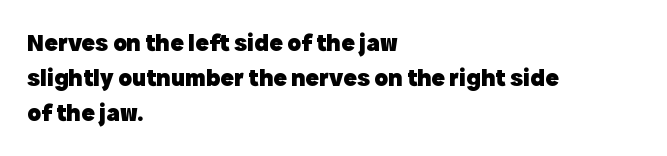
Here the glyphs are tracked normally, forming tight word shapes. Posture: upright roman. Plain, unruled lines of type. Leading matches the norm, producing a regular column.
